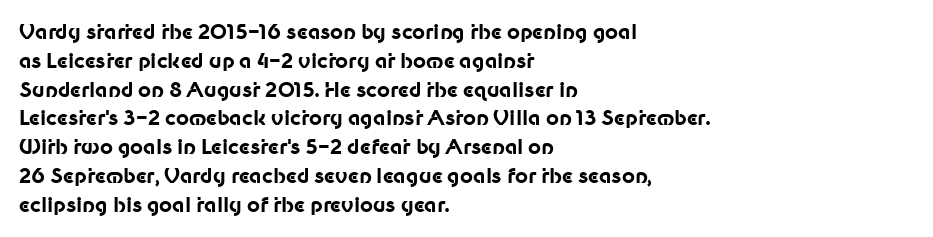
Q: Is the text bold? A: Yes.
Q: Is the text italic (slanted)? A: No, it is upright.
Q: Is the text underlined? A: No.
Q: How is the paragraph aligned? A: Left-aligned.
Q: Is the spacing between letters normal or unusually wide? A: Normal.
Q: Is the spacing between lines tight, normal or loose? A: Normal.
